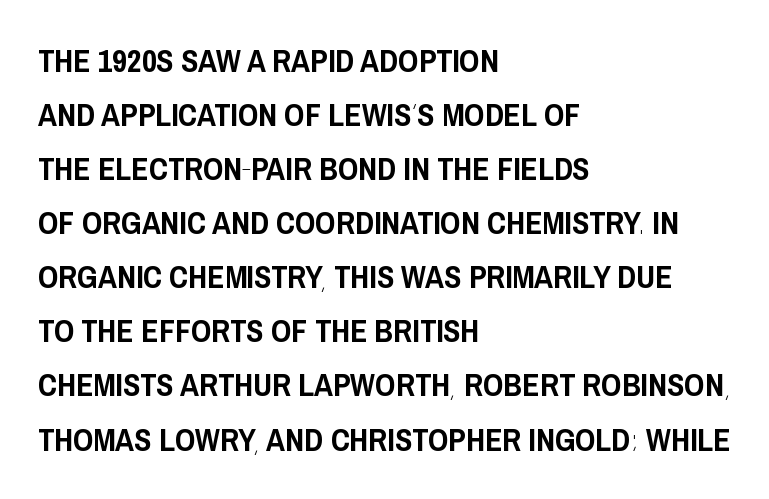
This rendering employs a face without finishing strokes, i.e., a sans-serif. Check under the words: just untouched page. Nope, not italic — everything's standing straight. Does the copy run flush right? No — it runs flush left. Tracking here is standard; glyphs follow each other at the usual distance.
